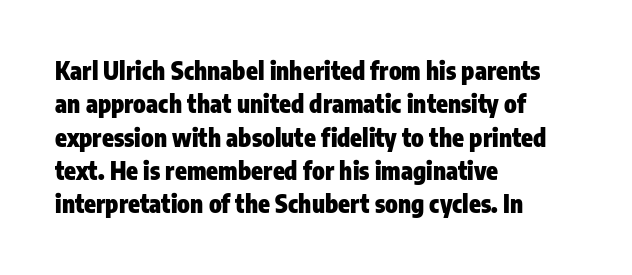
Q: Is the text bold? A: Yes.
Q: Is the text italic (slanted)? A: No, it is upright.
Q: Is the text underlined? A: No.
Q: How is the paragraph aligned? A: Left-aligned.
Q: Is the spacing between letters normal or unusually wide? A: Normal.
Q: Is the spacing between lines tight, normal or loose? A: Normal.
